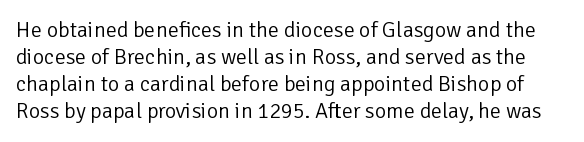
Check under the words: just untouched page. The letterforms sit shoulder to shoulder at normal distance. Rendered with straight, roman letterforms. No heavy texture on the line: the type isn't bold.
